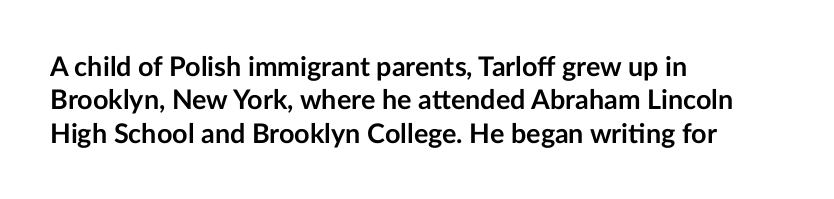
{"italic": "no", "bold": "yes", "underline": "no", "align": "left", "line_spacing_ratio": 1.24, "letter_spacing": "normal", "letter_spacing_em": 0.0, "glyph_px": 27}
